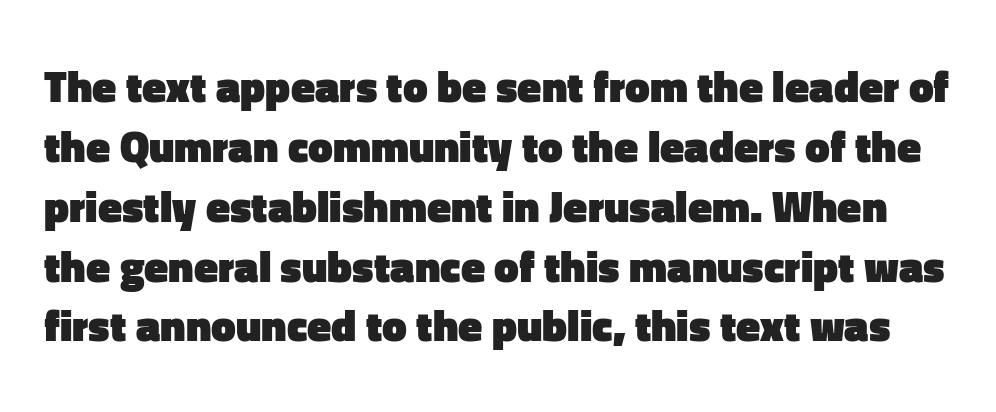
{"serif": "no", "italic": "no", "bold": "yes", "weight": "heavy", "width": "normal", "stroke_contrast": "low", "x_height": "medium", "monospaced": "no", "underline": "no", "line_spacing": "normal", "line_spacing_ratio": 1.36, "letter_spacing": "normal", "letter_spacing_em": 0.0, "glyph_px": 44}
